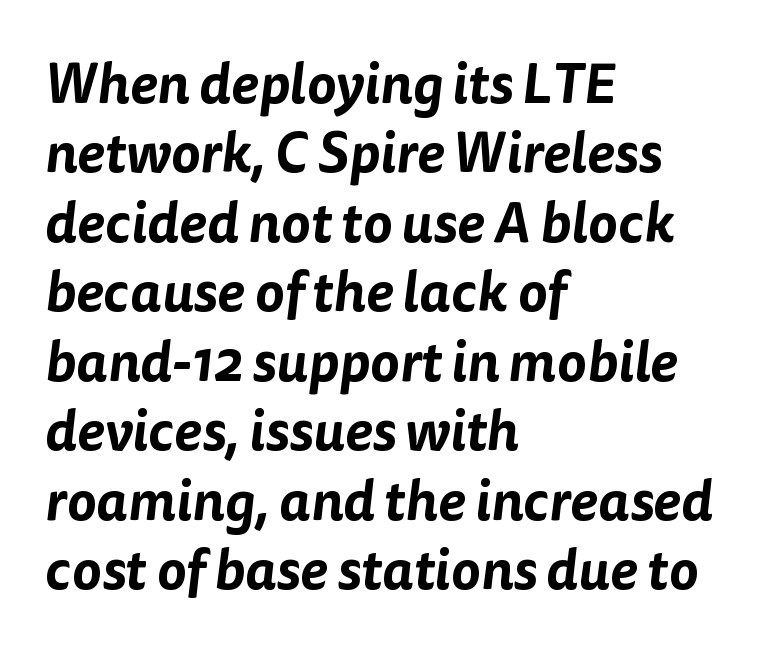
Q: Is the typeface a serif or a sans-serif typeface? A: Sans-serif.
Q: Is the text underlined? A: No.
Q: How is the paragraph aligned? A: Left-aligned.
Q: Is the spacing between letters normal or unusually wide? A: Normal.
Q: Width (condensed, normal, or wide)? A: Normal.
Q: Stroke contrast? A: Low.
Q: x-height? A: Medium.
Q: Monospaced? A: No.
